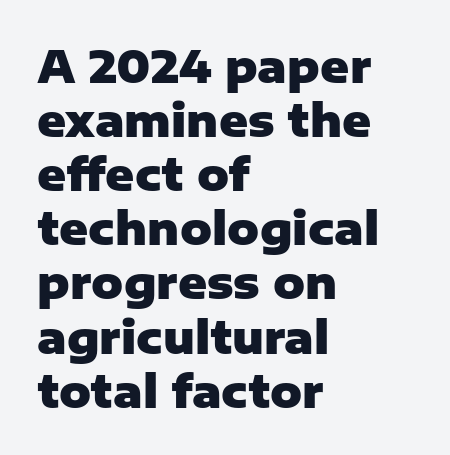
The glyphs are unaccompanied by any horizontal stroke below them. Caption: bold face, heavy strokes. The rendering uses natural spacing where letterforms have individual widths. Spacing between characters is what you'd get straight out of the box. Posture: vertical.
